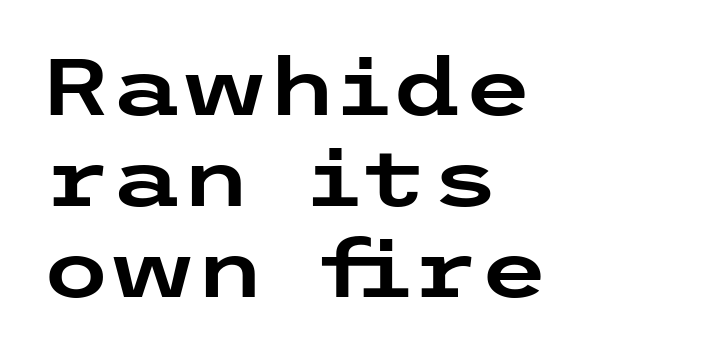
Q: Is the text italic (slanted)? A: No, it is upright.
Q: Is the typeface a serif or a sans-serif typeface? A: Sans-serif.
Q: Is the text underlined? A: No.
Q: How is the paragraph aligned? A: Left-aligned.
Q: Is the spacing between letters normal or unusually wide? A: Normal.
Q: Is the spacing between lines tight, normal or loose? A: Tight.
Q: Width (condensed, normal, or wide)? A: Wide.
Q: Stroke contrast? A: Low.
Q: x-height? A: Medium.
